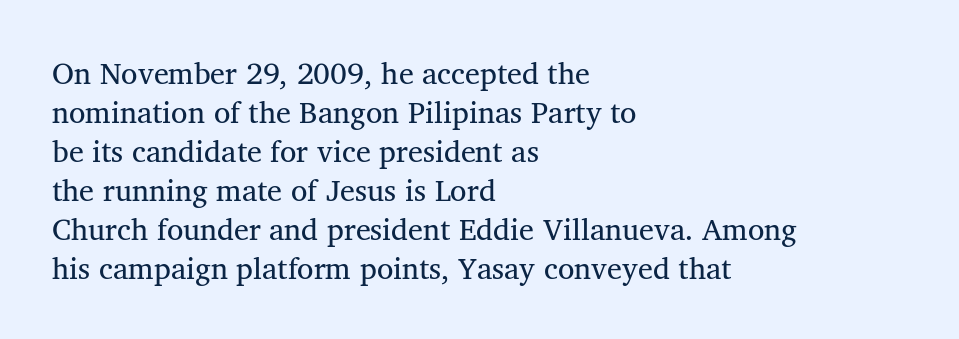
Q: Is the text bold? A: No.
Q: Is the typeface a serif or a sans-serif typeface? A: Serif.
Q: Is the text underlined? A: No.
Q: How is the paragraph aligned? A: Left-aligned.
Q: Is the spacing between letters normal or unusually wide? A: Normal.
Q: Is the spacing between lines tight, normal or loose? A: Normal.
Q: Width (condensed, normal, or wide)? A: Normal.
Q: Stroke contrast? A: Medium.
Q: x-height? A: Medium.
Q: Monospaced? A: No.
